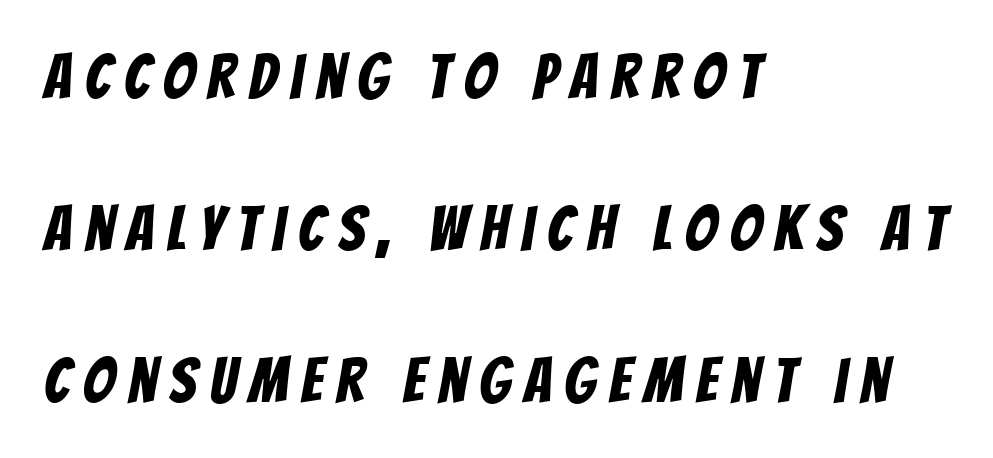
The image shows 63 px condensed sans-serif type; set left-aligned, loose line spacing (2.41x), unusually wide letter spacing (+0.21 em), not underlined; low stroke contrast and a large x-height.
